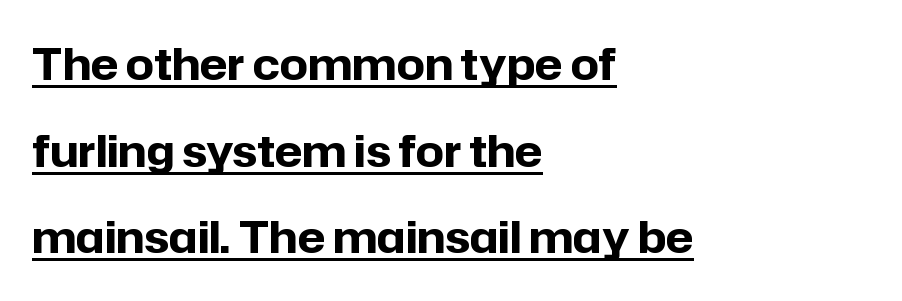
Q: Is the text bold? A: Yes.
Q: Is the text italic (slanted)? A: No, it is upright.
Q: Is the typeface a serif or a sans-serif typeface? A: Sans-serif.
Q: Is the text underlined? A: Yes.
Q: How is the paragraph aligned? A: Left-aligned.
Q: Is the spacing between letters normal or unusually wide? A: Normal.
Q: Is the spacing between lines tight, normal or loose? A: Loose.
Q: Width (condensed, normal, or wide)? A: Normal.
Q: Stroke contrast? A: Low.
Q: x-height? A: Medium.
Q: Monospaced? A: No.
